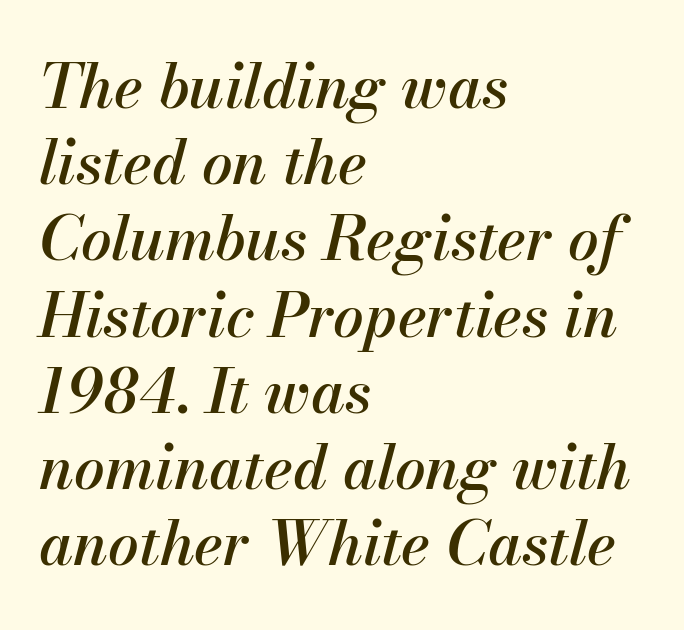
Q: Is the text italic (slanted)? A: Yes, it leans right by about 13 degrees.
Q: Is the text underlined? A: No.
Q: How is the paragraph aligned? A: Left-aligned.
Q: Is the spacing between letters normal or unusually wide? A: Normal.
Q: Is the spacing between lines tight, normal or loose? A: Normal.
Q: Width (condensed, normal, or wide)? A: Normal.
Q: Stroke contrast? A: Medium.
Q: x-height? A: Small.
Q: Monospaced? A: No.
